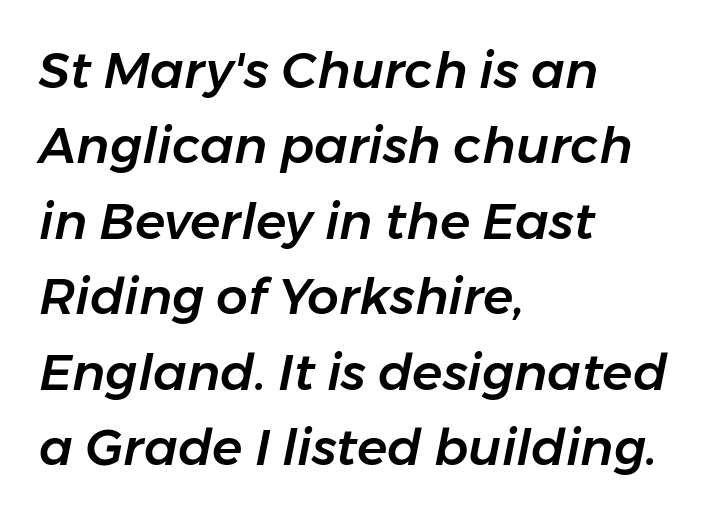
Bare-footed words on every line. A classic flush-left, rag-right setting is used for this passage. Slanted lettering throughout. Is this a fixed-width face? No — the glyphs have proportional, varying widths.
